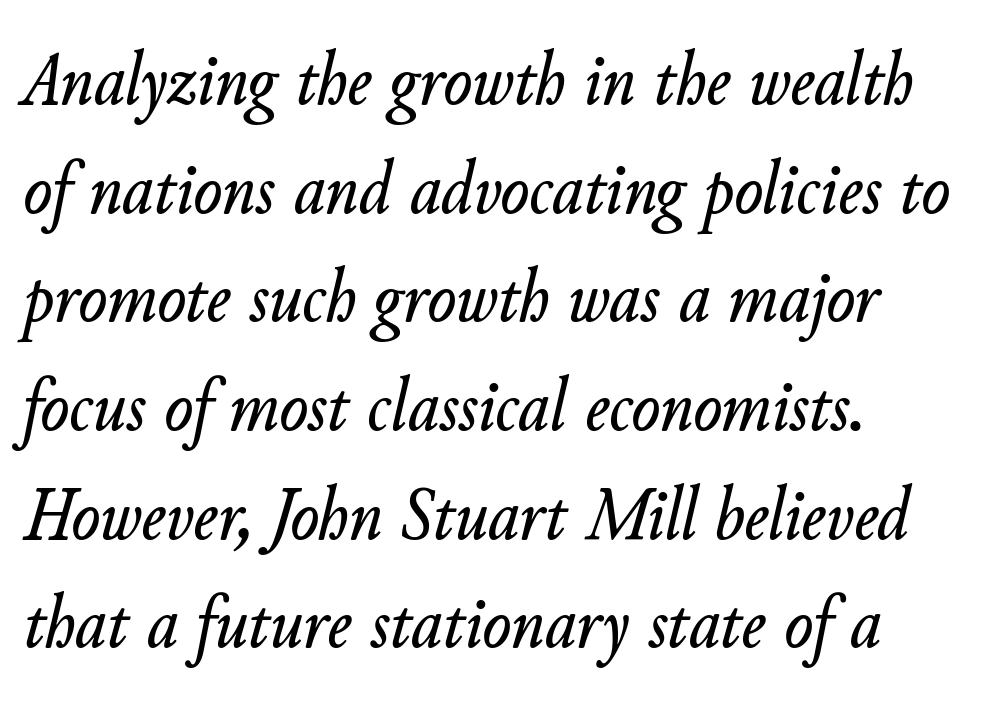
{"italic": "yes", "lean": "right", "slant_degrees": 11, "width": "normal", "stroke_contrast": "low", "x_height": "small", "monospaced": "no", "underline": "no", "align": "left", "line_spacing": "normal", "line_spacing_ratio": 1.43, "letter_spacing": "normal", "letter_spacing_em": 0.0, "glyph_px": 76}
